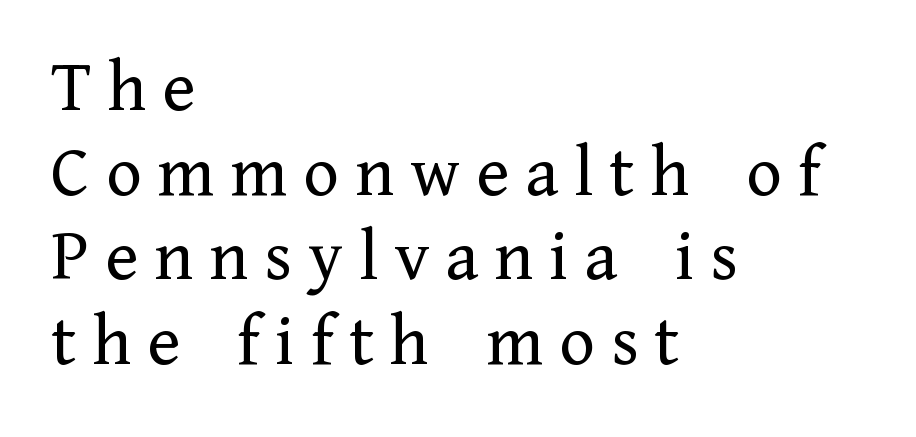
Q: Is the text bold? A: No.
Q: Is the text italic (slanted)? A: No, it is upright.
Q: Is the typeface a serif or a sans-serif typeface? A: Serif.
Q: Is the text underlined? A: No.
Q: How is the paragraph aligned? A: Left-aligned.
Q: Is the spacing between letters normal or unusually wide? A: Unusually wide.
Q: Is the spacing between lines tight, normal or loose? A: Tight.
Q: Width (condensed, normal, or wide)? A: Normal.
Q: Stroke contrast? A: Low.
Q: x-height? A: Medium.
Q: Monospaced? A: No.
